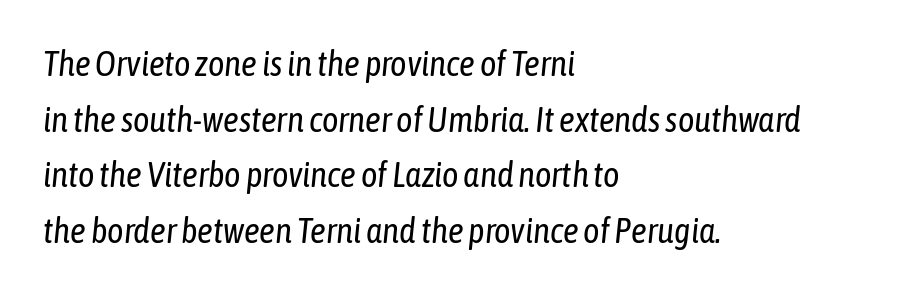
The image shows 35 px regular-weight, condensed type, italic (leaning right); set left-aligned, normal line spacing (1.59x), normal letter spacing, not underlined; low stroke contrast and a medium x-height.
